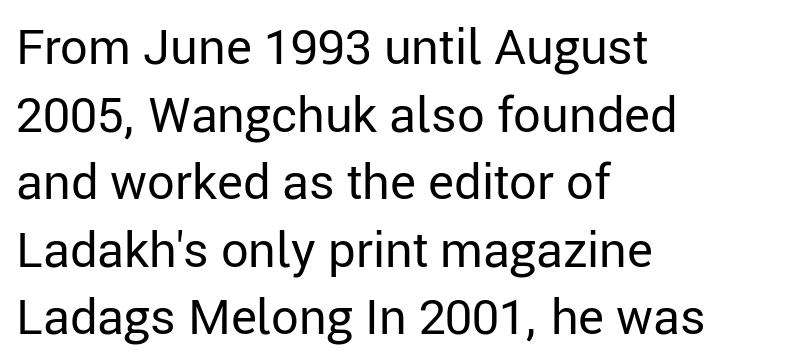
{"serif": "no", "italic": "no", "bold": "no", "weight": "regular", "width": "normal", "stroke_contrast": "low", "x_height": "medium", "monospaced": "no", "underline": "no", "align": "left", "line_spacing": "normal", "line_spacing_ratio": 1.38, "letter_spacing": "normal", "letter_spacing_em": 0.0, "glyph_px": 49}
